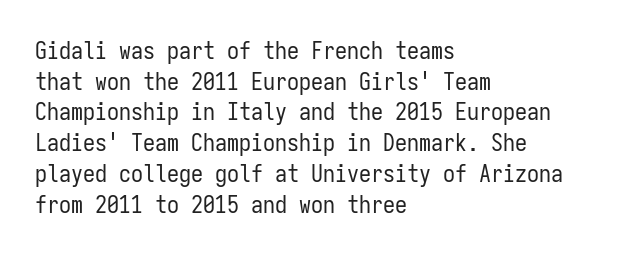
The image shows 24 px text type, upright; set left-aligned, normal line spacing (1.28x), normal letter spacing, not underlined.
